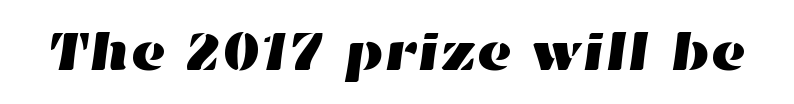
The image shows 55 px wide type; set normal letter spacing, not underlined; high stroke contrast and a medium x-height.
